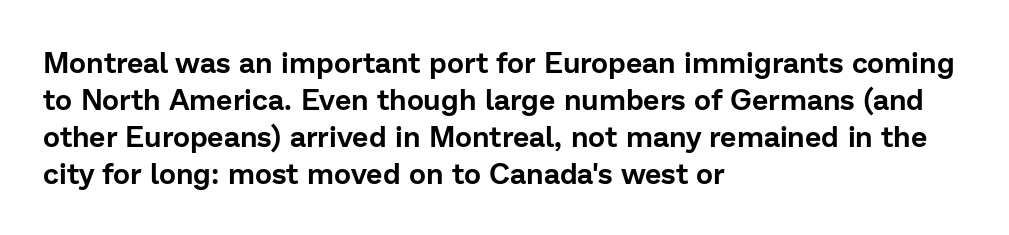
{"serif": "no", "italic": "no", "width": "normal", "stroke_contrast": "low", "x_height": "medium", "monospaced": "no", "underline": "no", "align": "left", "line_spacing": "normal", "line_spacing_ratio": 1.28, "letter_spacing": "normal", "letter_spacing_em": 0.0, "glyph_px": 29}
